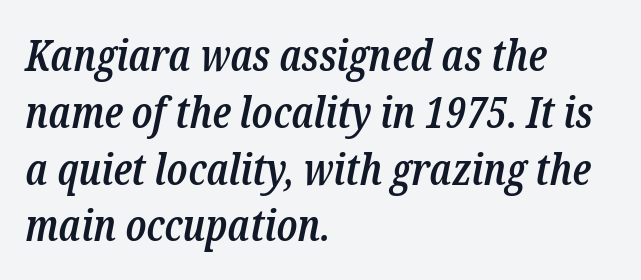
Q: Is the text bold? A: Semi-bold.
Q: Is the text italic (slanted)? A: Yes, it leans right by about 12 degrees.
Q: Is the typeface a serif or a sans-serif typeface? A: Serif.
Q: Is the text underlined? A: No.
Q: How is the paragraph aligned? A: Left-aligned.
Q: Is the spacing between letters normal or unusually wide? A: Normal.
Q: Is the spacing between lines tight, normal or loose? A: Normal.
Q: Width (condensed, normal, or wide)? A: Condensed.
Q: Stroke contrast? A: Low.
Q: x-height? A: Medium.
Q: Monospaced? A: No.
